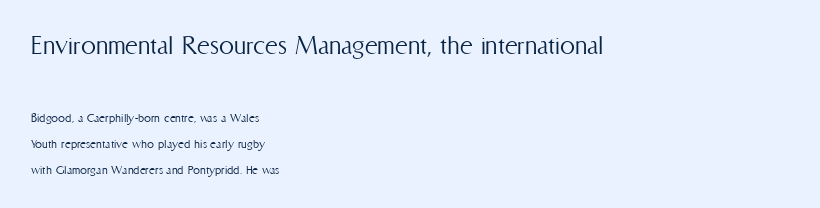
Q: Is the text bold? A: No.
Q: Is the text italic (slanted)? A: No, it is upright.
Q: Is the text underlined? A: No.
Q: How is the paragraph aligned? A: Left-aligned.
Q: Is the spacing between letters normal or unusually wide? A: Normal.
Q: Which block of text is set in a larger size, the first (top) or the second (bottom)? A: The first (top) one.
Q: Width (condensed, normal, or wide)? A: Condensed.
Q: Stroke contrast? A: Medium.
Q: x-height? A: Medium.
Q: Monospaced? A: No.
